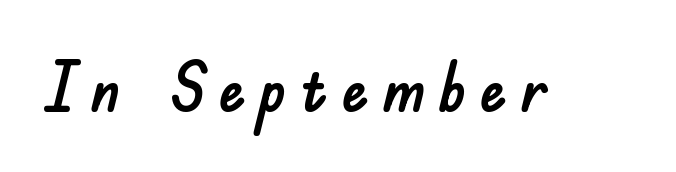
The gap between lines stays unmarked. Students, note that the glyphs here are deliberately spaced far apart. The face used here is proportionally spaced, like ordinary book or web type. Grotesque or geometric, the face here clearly has no serifs.
